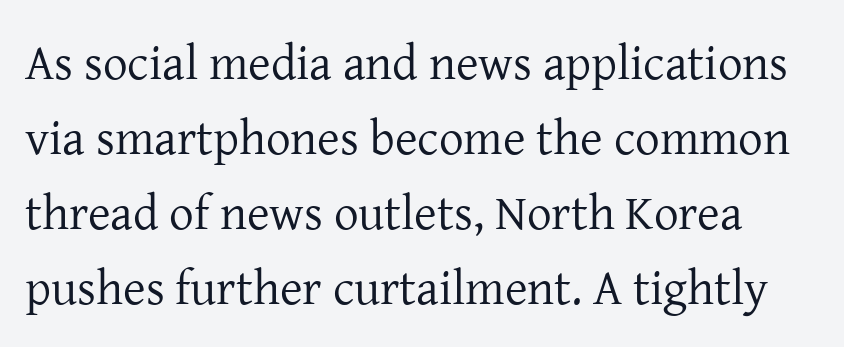
{"serif": "yes", "italic": "no", "bold": "no", "weight": "regular", "width": "normal", "stroke_contrast": "low", "x_height": "medium", "monospaced": "no", "underline": "no", "line_spacing": "normal", "line_spacing_ratio": 1.53, "letter_spacing": "normal", "letter_spacing_em": 0.0, "glyph_px": 49}
